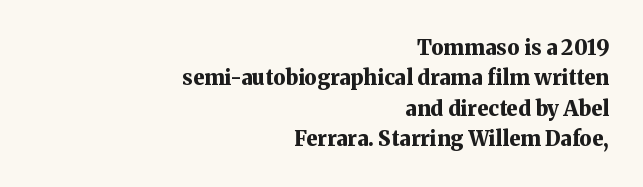
Q: Is the text bold? A: Yes.
Q: Is the text italic (slanted)? A: No, it is upright.
Q: Is the text underlined? A: No.
Q: How is the paragraph aligned? A: Right-aligned.
Q: Is the spacing between letters normal or unusually wide? A: Normal.
Q: Is the spacing between lines tight, normal or loose? A: Normal.
